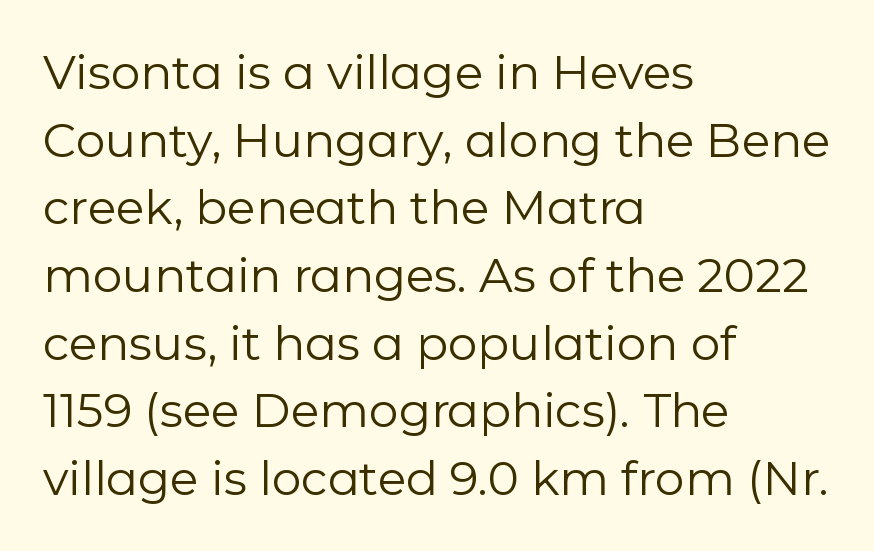
Q: Is the text bold? A: No.
Q: Is the text italic (slanted)? A: No, it is upright.
Q: Is the typeface a serif or a sans-serif typeface? A: Sans-serif.
Q: Is the text underlined? A: No.
Q: How is the paragraph aligned? A: Left-aligned.
Q: Is the spacing between letters normal or unusually wide? A: Normal.
Q: Is the spacing between lines tight, normal or loose? A: Normal.
Q: Width (condensed, normal, or wide)? A: Normal.
Q: Stroke contrast? A: Low.
Q: x-height? A: Medium.
Q: Monospaced? A: No.
